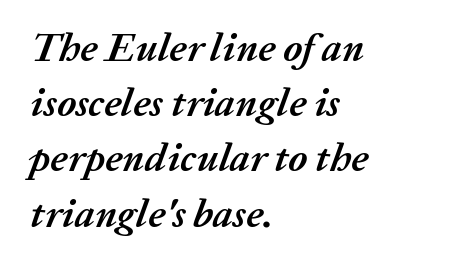
The image shows 40 px semibold type, italic (leaning right); set left-aligned, normal line spacing (1.38x), normal letter spacing, not underlined; medium stroke contrast and a medium x-height.
